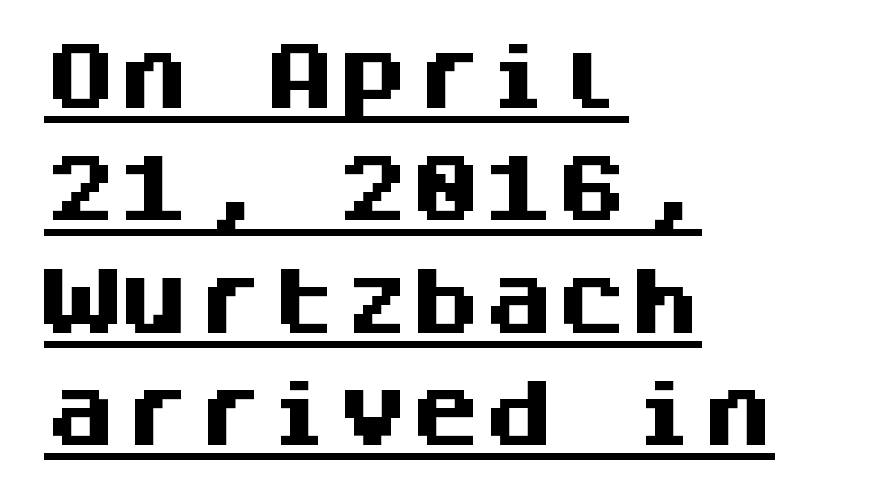
Q: Is the text bold? A: Yes.
Q: Is the text italic (slanted)? A: No, it is upright.
Q: Is the typeface a serif or a sans-serif typeface? A: Sans-serif.
Q: Is the text underlined? A: Yes.
Q: How is the paragraph aligned? A: Left-aligned.
Q: Is the spacing between letters normal or unusually wide? A: Normal.
Q: Is the spacing between lines tight, normal or loose? A: Normal.
Q: Width (condensed, normal, or wide)? A: Normal.
Q: Stroke contrast? A: Medium.
Q: x-height? A: Large.
Q: Monospaced? A: Yes.
